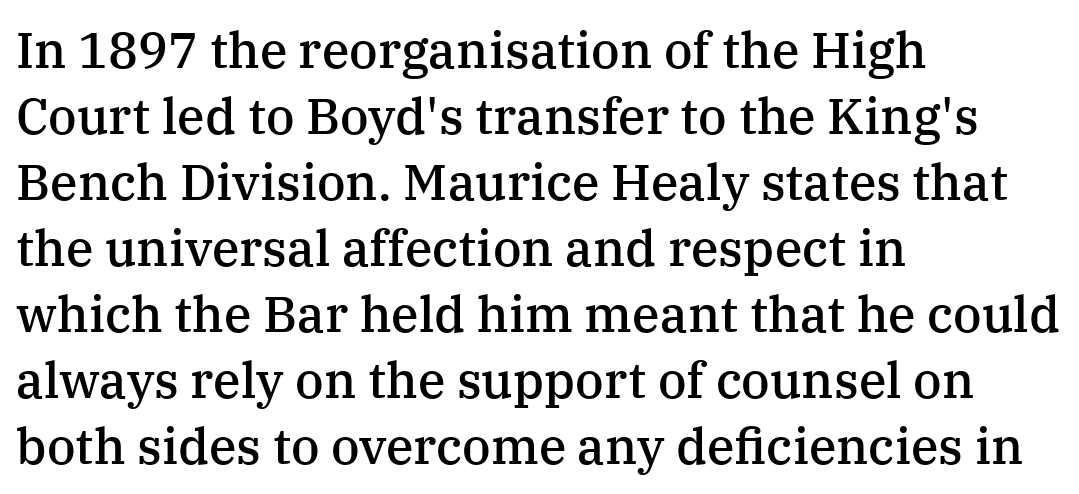
The designer went with a serif here, giving each stem small feet. The horizontal fit of the characters is conventional and even. A somewhat darkened texture: the type is semibold rather than bold. Quick note: interline space is typical. Upright lettering throughout. These lines are rendered in a variable-pitch font.
